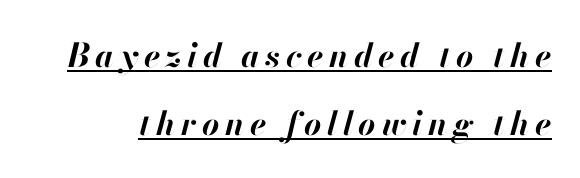
Q: Is the text bold? A: Yes.
Q: Is the text italic (slanted)? A: Yes, it leans right by about 13 degrees.
Q: Is the text underlined? A: Yes.
Q: Is the spacing between lines tight, normal or loose? A: Loose.
Q: Width (condensed, normal, or wide)? A: Normal.
Q: Stroke contrast? A: High.
Q: x-height? A: Small.
Q: Monospaced? A: No.
